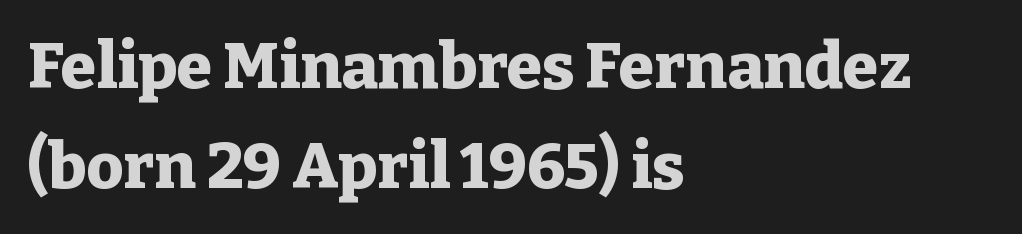
Q: Is the text bold? A: Yes.
Q: Is the text italic (slanted)? A: No, it is upright.
Q: Is the typeface a serif or a sans-serif typeface? A: Serif.
Q: Is the text underlined? A: No.
Q: How is the paragraph aligned? A: Left-aligned.
Q: Is the spacing between letters normal or unusually wide? A: Normal.
Q: Is the spacing between lines tight, normal or loose? A: Normal.
Q: Width (condensed, normal, or wide)? A: Normal.
Q: Stroke contrast? A: Low.
Q: x-height? A: Medium.
Q: Monospaced? A: No.
